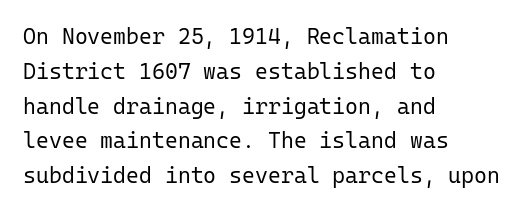
The image shows 22 px text type, upright; set left-aligned, normal line spacing (1.58x), normal letter spacing, not underlined.
